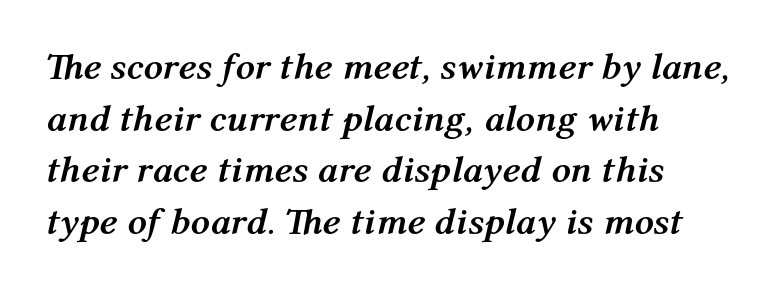
Its strokes are broad and dark, the hallmark of bold type. Does the leading feel generous? No, just average. Has an underline been added? It has not. The passage shown is typed in a proportional face where columns would drift. There's an unmistakable incline to the writing here. Glyph-to-glyph distance matches everyday printed text.
